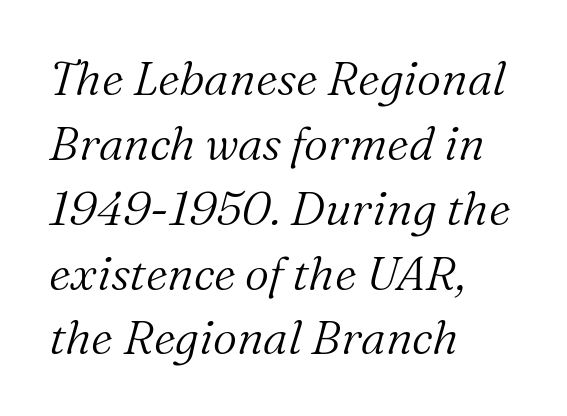
Q: Is the text bold? A: No.
Q: Is the text italic (slanted)? A: Yes, it leans right by about 16 degrees.
Q: Is the typeface a serif or a sans-serif typeface? A: Serif.
Q: Is the text underlined? A: No.
Q: How is the paragraph aligned? A: Left-aligned.
Q: Is the spacing between letters normal or unusually wide? A: Normal.
Q: Is the spacing between lines tight, normal or loose? A: Normal.
Q: Width (condensed, normal, or wide)? A: Normal.
Q: Stroke contrast? A: Medium.
Q: x-height? A: Medium.
Q: Monospaced? A: No.
